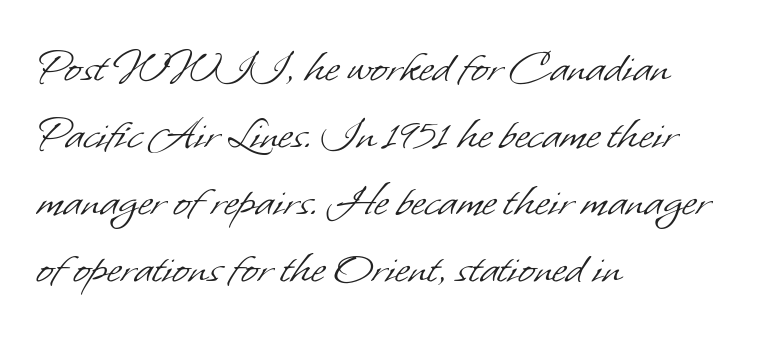
The image shows 50 px light sans-serif type; set left-aligned, normal line spacing (1.34x), normal letter spacing, not underlined; low stroke contrast and a small x-height.
